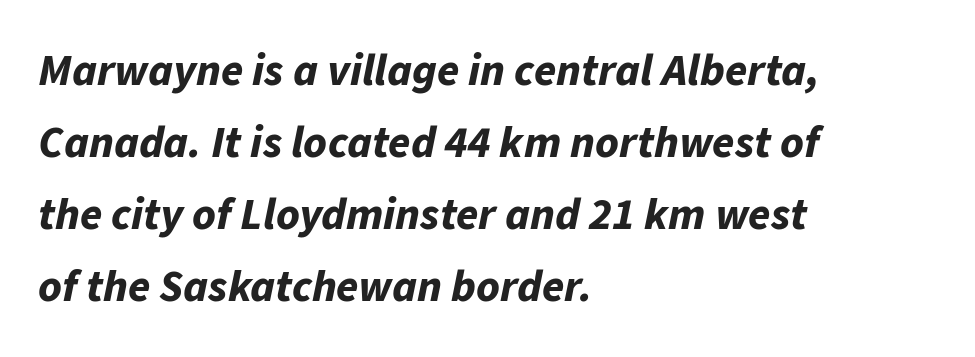
{"italic": "yes", "lean": "right", "slant_degrees": 11, "bold": "yes", "weight": "bold", "width": "normal", "stroke_contrast": "low", "x_height": "medium", "monospaced": "no", "underline": "no", "align": "left", "line_spacing": "normal", "line_spacing_ratio": 1.6, "letter_spacing": "normal", "letter_spacing_em": 0.0, "glyph_px": 45}
